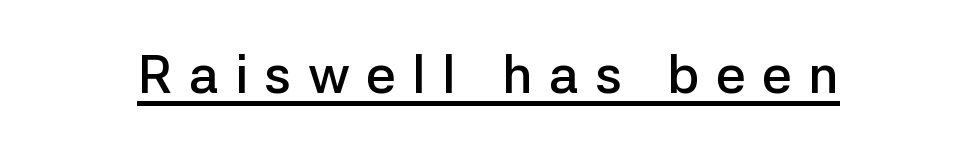
The image shows 53 px semibold sans-serif type, upright; set unusually wide letter spacing (+0.31 em), underlined; low stroke contrast and a medium x-height.
